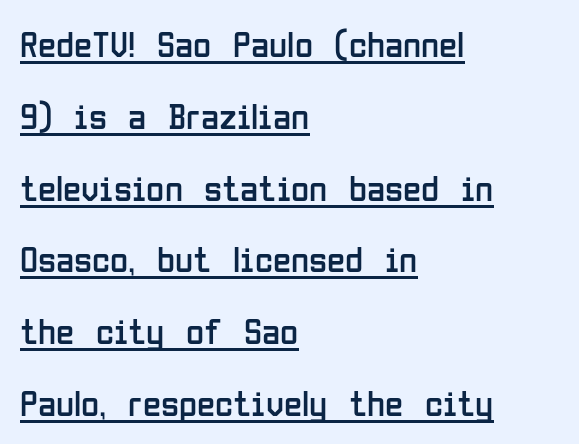
The image shows 37 px regular-weight, condensed sans-serif type, upright; set left-aligned, loose line spacing (1.94x), normal letter spacing, underlined; low stroke contrast and a medium x-height.
